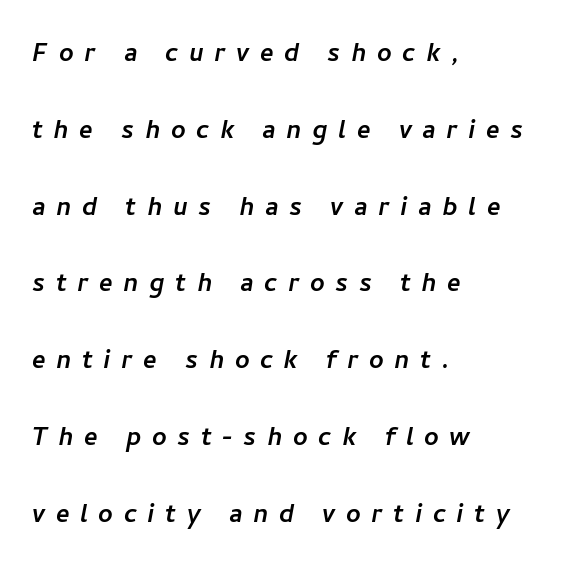
{"serif": "no", "width": "normal", "stroke_contrast": "low", "x_height": "medium", "monospaced": "no", "underline": "no", "align": "left", "line_spacing": "loose", "line_spacing_ratio": 2.4, "letter_spacing": "wide", "letter_spacing_em": 0.33, "glyph_px": 32}
